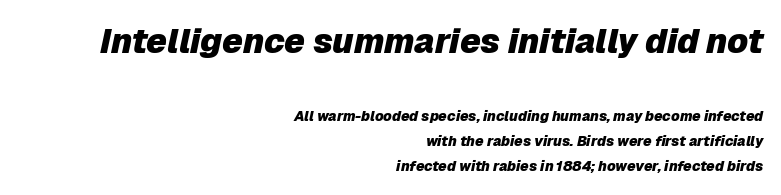
The image shows 34 px heavy type, italic (leaning right); set right-aligned, line spacing 1.79x, normal letter spacing, not underlined; the first (top) block is 2.43x larger; low stroke contrast and a medium x-height.
